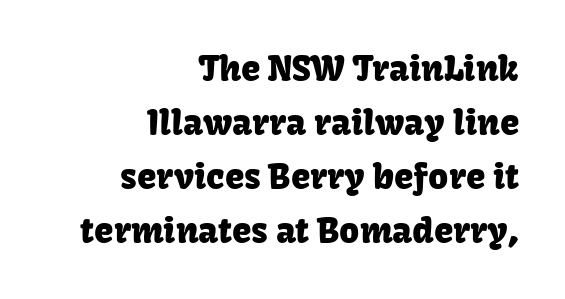
These lines keep a tight, regular rhythm from letter to letter. A typesetter would mark this as roman, not italic. A clean baseline with only descenders dipping below it. The rendering uses a moderate line-height, typical for paragraphs.
